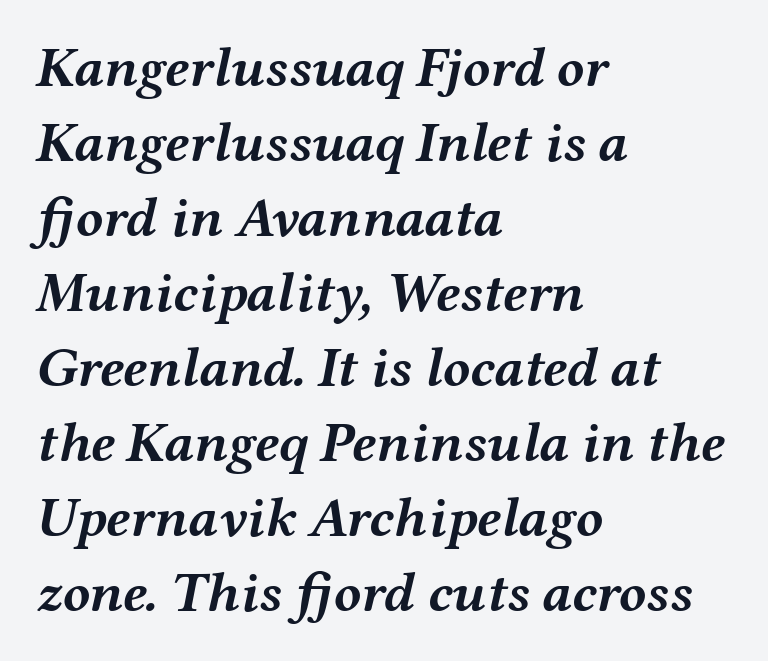
The image shows 56 px semibold, wide type, italic (leaning right); set left-aligned, normal line spacing (1.34x), normal letter spacing, not underlined; medium stroke contrast and a medium x-height.
